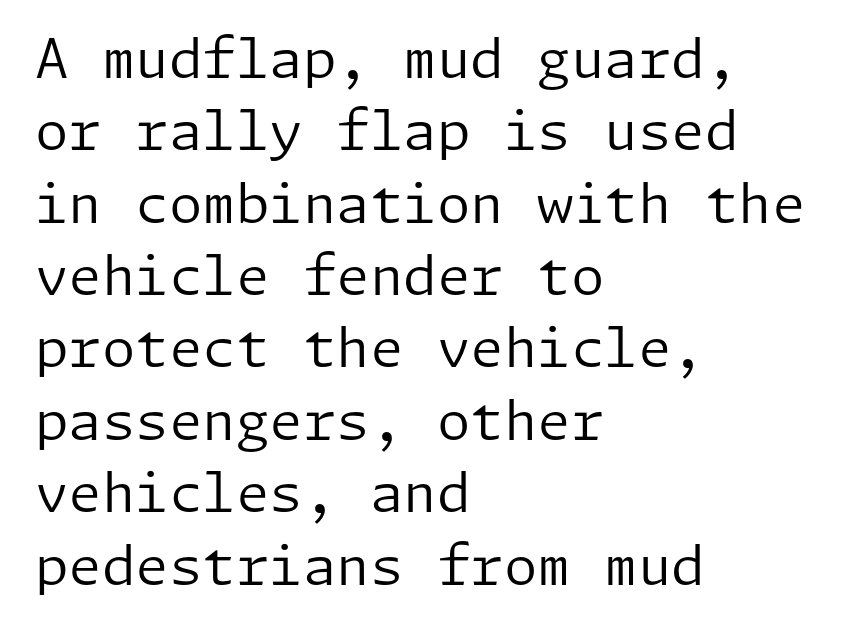
{"serif": "no", "italic": "no", "bold": "no", "weight": "regular", "width": "normal", "stroke_contrast": "low", "x_height": "medium", "underline": "no", "align": "left", "line_spacing": "normal", "line_spacing_ratio": 1.34, "letter_spacing": "normal", "letter_spacing_em": 0.0, "glyph_px": 54}
